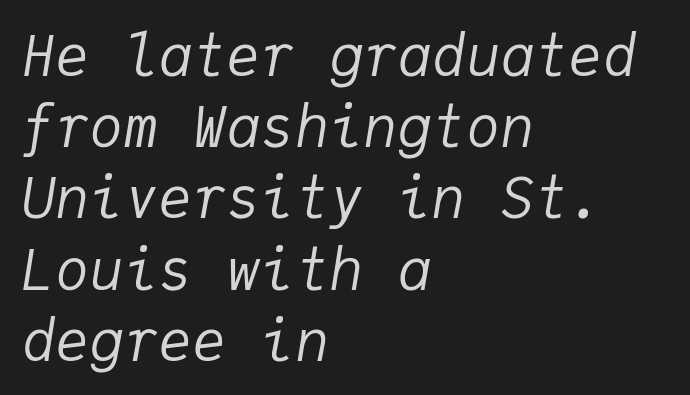
Q: Is the text bold? A: No.
Q: Is the text italic (slanted)? A: Yes, it leans right by about 9 degrees.
Q: Is the text underlined? A: No.
Q: How is the paragraph aligned? A: Left-aligned.
Q: Is the spacing between letters normal or unusually wide? A: Normal.
Q: Is the spacing between lines tight, normal or loose? A: Normal.
Q: Width (condensed, normal, or wide)? A: Normal.
Q: Stroke contrast? A: Low.
Q: x-height? A: Medium.
Q: Monospaced? A: Yes.
